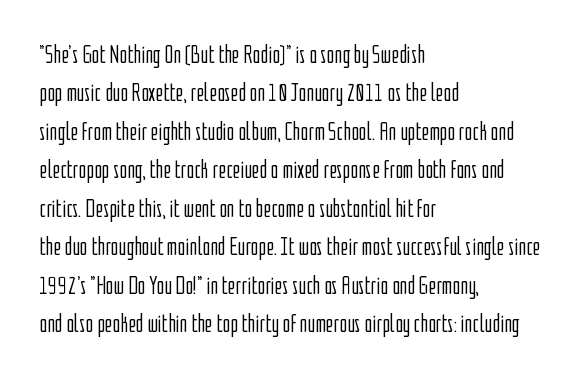
{"italic": "no", "bold": "no", "underline": "no", "align": "left", "line_spacing": "normal", "line_spacing_ratio": 1.48, "letter_spacing": "normal", "letter_spacing_em": 0.0, "glyph_px": 26}
